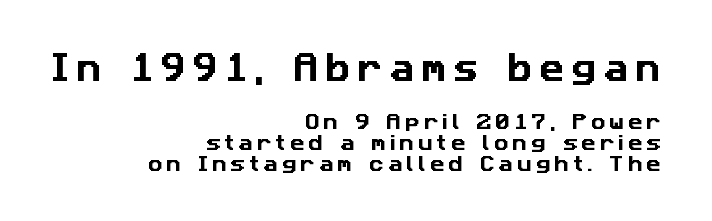
The typesetter chose a ragged-left arrangement here. The letters advance in unequal steps, a hallmark of proportional type. No feet cap the strokes, marking this as sans-serif type. Words float on clear page, feet unadorned. Characters follow at a spacing far wider than the type designer built in. Two sizes are in play, and the larger belongs to the first block.
